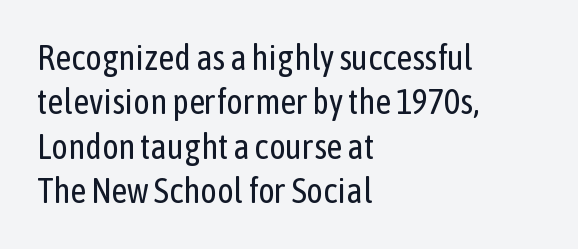
The image shows 35 px regular-weight, condensed sans-serif type, upright; set left-aligned, normal line spacing (1.27x), normal letter spacing, not underlined; low stroke contrast and a medium x-height.
